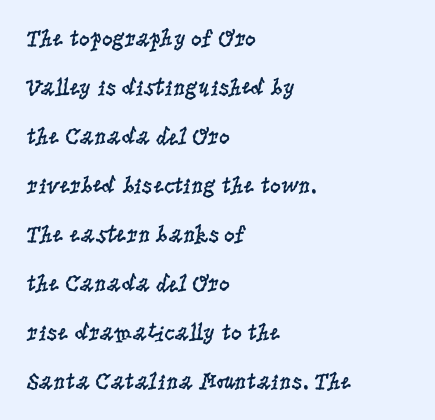
{"bold": "no", "underline": "no", "align": "left", "line_spacing": "loose", "line_spacing_ratio": 2.04, "letter_spacing": "normal", "letter_spacing_em": 0.0, "glyph_px": 24}
